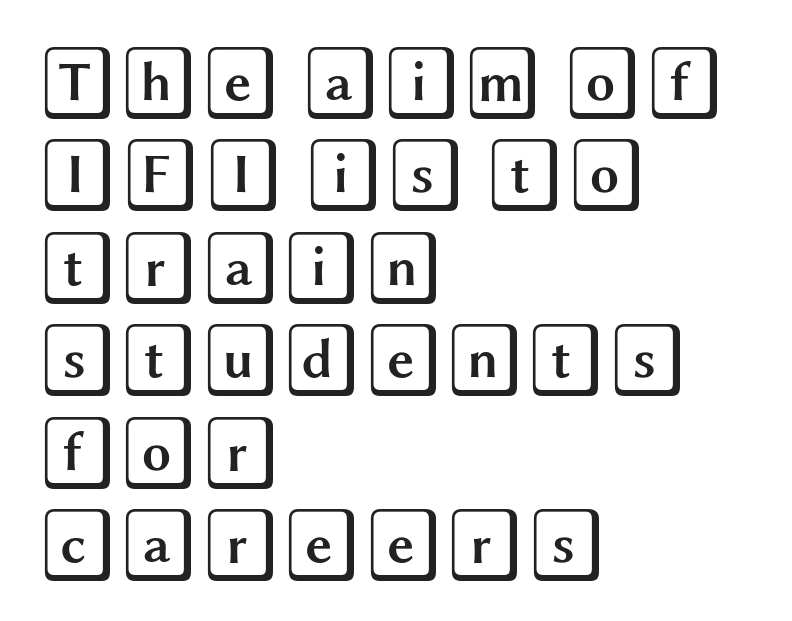
Q: Is the text italic (slanted)? A: No, it is upright.
Q: Is the text underlined? A: No.
Q: How is the paragraph aligned? A: Left-aligned.
Q: Is the spacing between letters normal or unusually wide? A: Normal.
Q: Is the spacing between lines tight, normal or loose? A: Normal.
Q: Width (condensed, normal, or wide)? A: Wide.
Q: x-height? A: Large.
